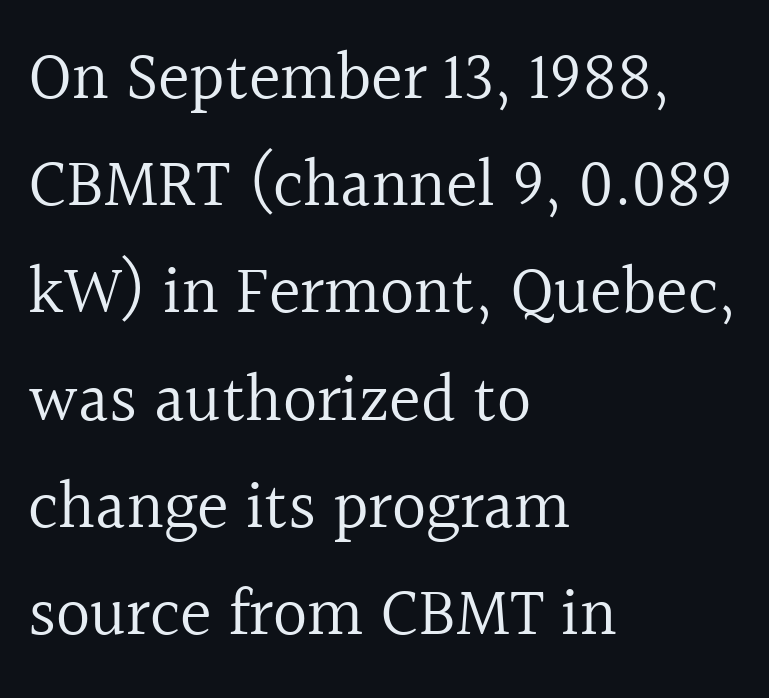
{"serif": "yes", "italic": "no", "bold": "no", "weight": "regular", "width": "normal", "x_height": "medium", "monospaced": "no", "underline": "no", "align": "left", "line_spacing": "normal", "line_spacing_ratio": 1.6, "letter_spacing": "normal", "letter_spacing_em": 0.0, "glyph_px": 67}
